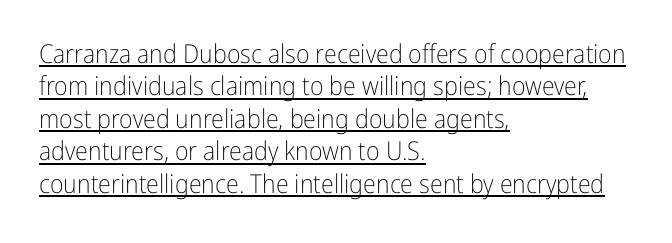
{"italic": "no", "bold": "no", "underline": "yes", "align": "left", "line_spacing": "normal", "line_spacing_ratio": 1.25, "letter_spacing": "normal", "letter_spacing_em": 0.0, "glyph_px": 26}
